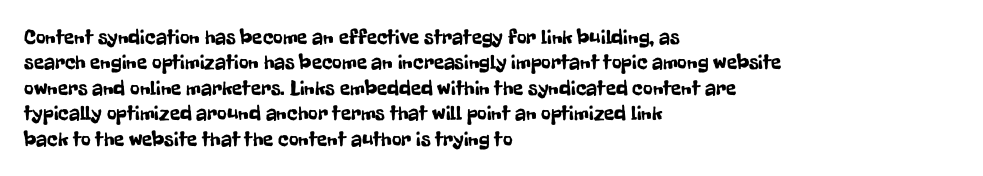
Short and long lines alike share a common starting point at left. Letters rest on an invisible, unmarked baseline. No extra tracking has been applied to these lines. Is there any slant? The stems are plumb.
